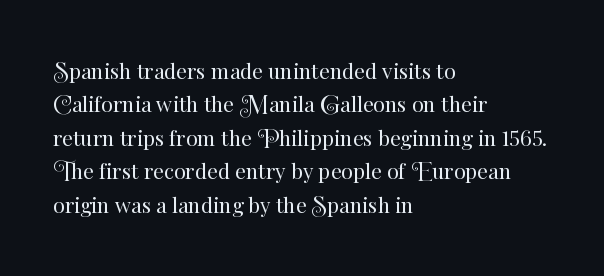
How would I describe the line gaps? Plain and ordinary. Weight: in the light-to-regular range. The type is set solid horizontally, with unmodified tracking. The lines are quadded left.
